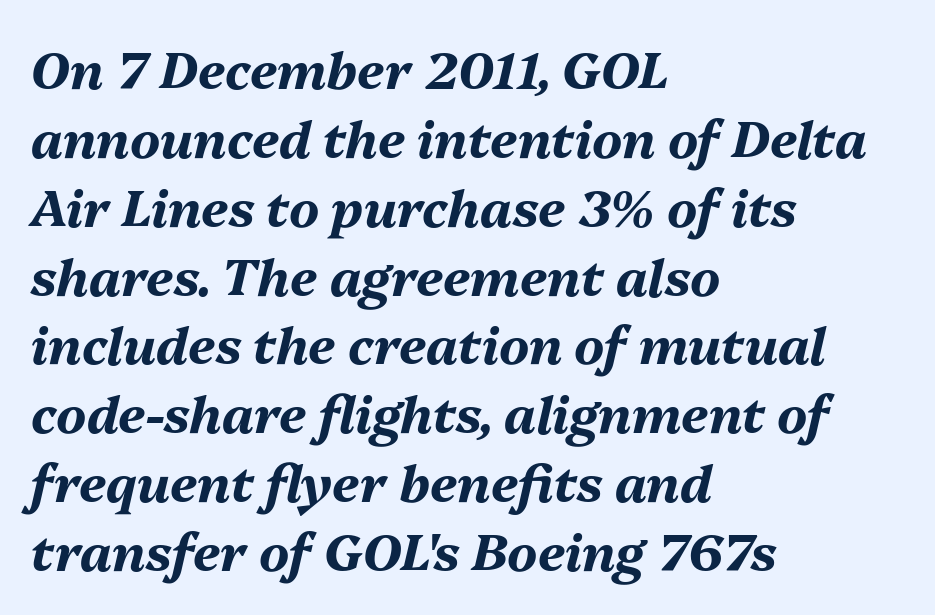
{"italic": "yes", "lean": "right", "slant_degrees": 13, "bold": "yes", "weight": "bold", "width": "normal", "stroke_contrast": "medium", "x_height": "medium", "monospaced": "no", "underline": "no", "align": "left", "line_spacing": "normal", "line_spacing_ratio": 1.35, "letter_spacing": "normal", "letter_spacing_em": 0.0, "glyph_px": 51}
